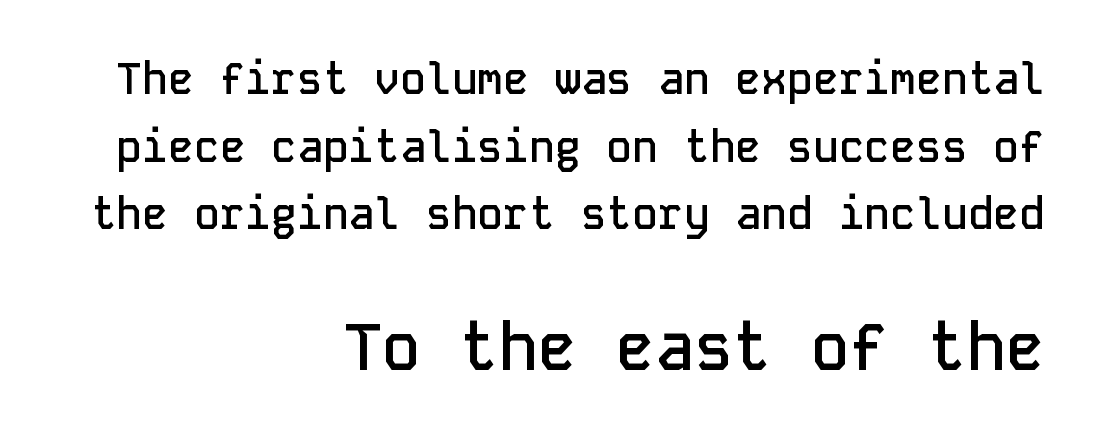
Q: Is the text bold? A: Semi-bold.
Q: Is the text italic (slanted)? A: No, it is upright.
Q: Is the typeface a serif or a sans-serif typeface? A: Sans-serif.
Q: Is the text underlined? A: No.
Q: How is the paragraph aligned? A: Right-aligned.
Q: Is the spacing between letters normal or unusually wide? A: Normal.
Q: Is the spacing between lines tight, normal or loose? A: Normal.
Q: Which block of text is set in a larger size, the first (top) or the second (bottom)? A: The second (bottom) one.
Q: Width (condensed, normal, or wide)? A: Normal.
Q: Stroke contrast? A: Low.
Q: x-height? A: Medium.
Q: Monospaced? A: Yes.
